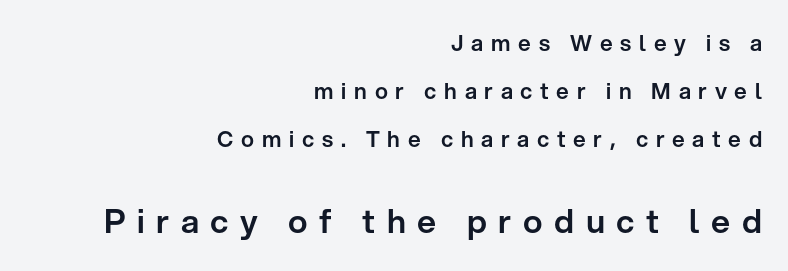
The image shows 33 px sans-serif type, upright; set right-aligned, loose line spacing (2.18x), unusually wide letter spacing (+0.35 em), not underlined; the second (bottom) block is 1.5x larger; low stroke contrast and a medium x-height.
